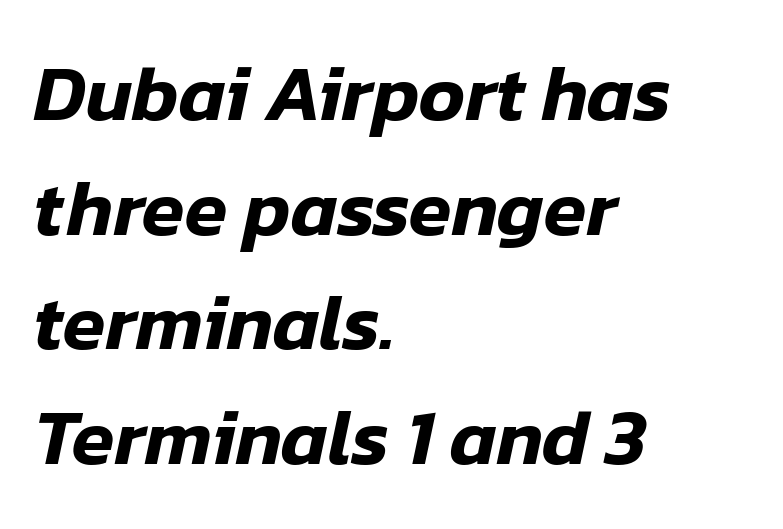
{"italic": "yes", "lean": "right", "slant_degrees": 12, "width": "normal", "stroke_contrast": "low", "x_height": "medium", "monospaced": "no", "underline": "no", "align": "left", "line_spacing": "normal", "line_spacing_ratio": 1.47, "letter_spacing": "normal", "letter_spacing_em": 0.0, "glyph_px": 78}
